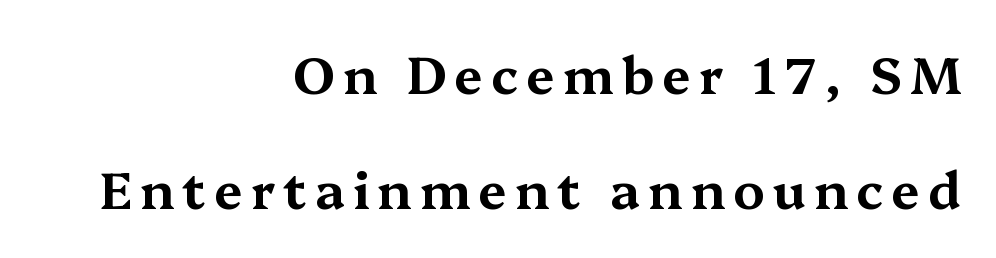
Q: Is the text italic (slanted)? A: No, it is upright.
Q: Is the typeface a serif or a sans-serif typeface? A: Serif.
Q: Is the text underlined? A: No.
Q: How is the paragraph aligned? A: Right-aligned.
Q: Is the spacing between lines tight, normal or loose? A: Loose.
Q: Width (condensed, normal, or wide)? A: Wide.
Q: Stroke contrast? A: Medium.
Q: x-height? A: Medium.
Q: Monospaced? A: No.
